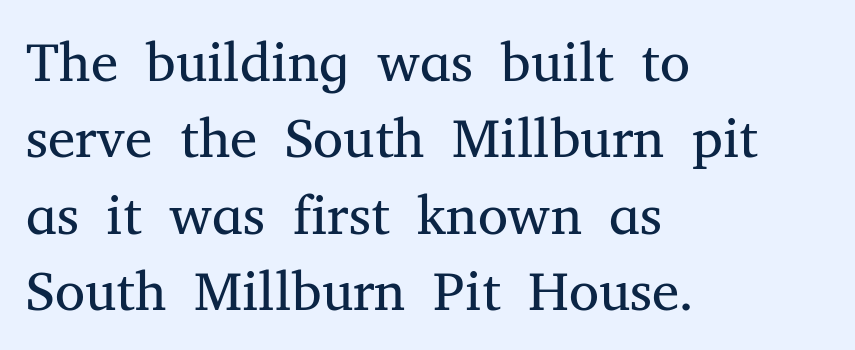
Casual observation: everything's shoved over to the left. The face used here is rendered with its standard letterfit. Notice how the stems are strictly vertical — no italics here. The font family rendered here belongs to the serif group.
